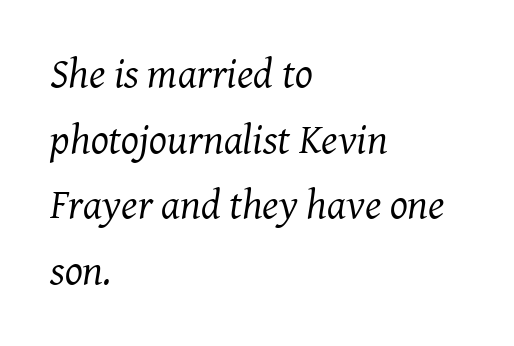
Which margin do the lines hug? The left one — the right edge is uneven. Would a proofreader flag this as italicized? Yes. The strokes carry an ordinary text weight at most. Glance below the letters and you will spot only blank space. Characters follow at the spacing the type designer built in. These lines are rendered in a variable-pitch font.
